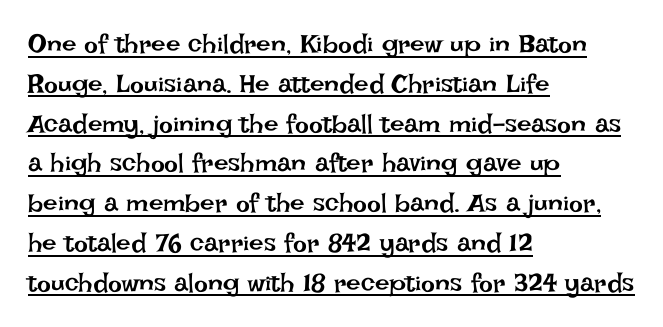
Q: Is the text bold? A: No.
Q: Is the text italic (slanted)? A: No, it is upright.
Q: Is the text underlined? A: Yes.
Q: How is the paragraph aligned? A: Left-aligned.
Q: Is the spacing between letters normal or unusually wide? A: Normal.
Q: Is the spacing between lines tight, normal or loose? A: Normal.
